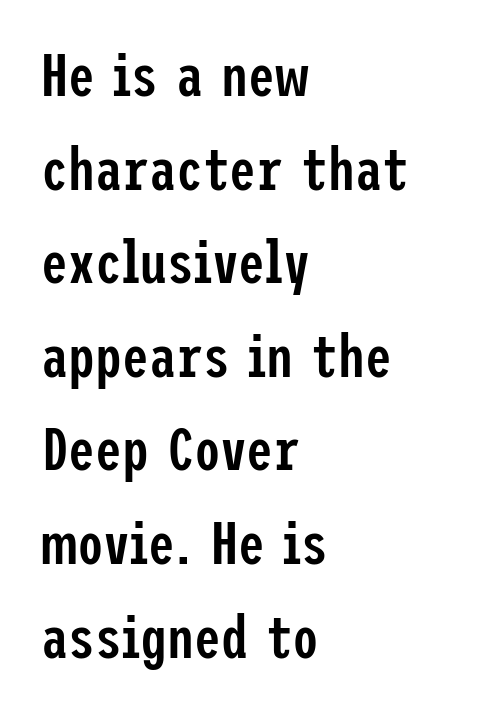
{"serif": "no", "italic": "no", "bold": "semi", "weight": "semibold", "width": "condensed", "stroke_contrast": "low", "x_height": "medium", "underline": "no", "align": "left", "line_spacing": "normal", "line_spacing_ratio": 1.56, "letter_spacing": "normal", "letter_spacing_em": 0.0, "glyph_px": 60}
